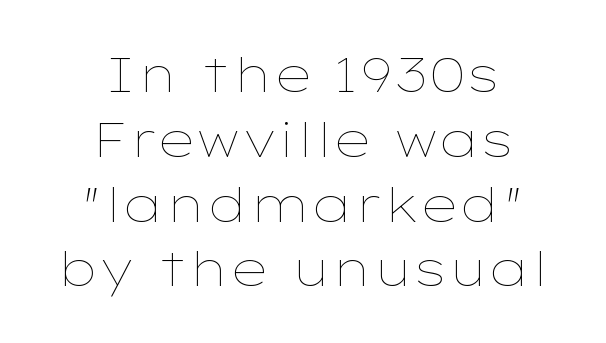
Q: Is the text bold? A: No.
Q: Is the text italic (slanted)? A: No, it is upright.
Q: Is the text underlined? A: No.
Q: How is the paragraph aligned? A: Centered.
Q: Is the spacing between letters normal or unusually wide? A: Normal.
Q: Is the spacing between lines tight, normal or loose? A: Normal.
Q: Width (condensed, normal, or wide)? A: Wide.
Q: Stroke contrast? A: Low.
Q: x-height? A: Medium.
Q: Monospaced? A: No.
